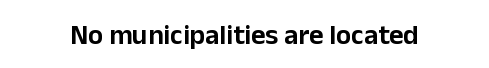
Tracking here is standard; glyphs follow each other at the usual distance. You can tell it's not italic because the verticals are truly vertical. Typographically, this falls in the sans-serif category. The letters advance in unequal steps, a hallmark of proportional type. No word sits above an underline.
